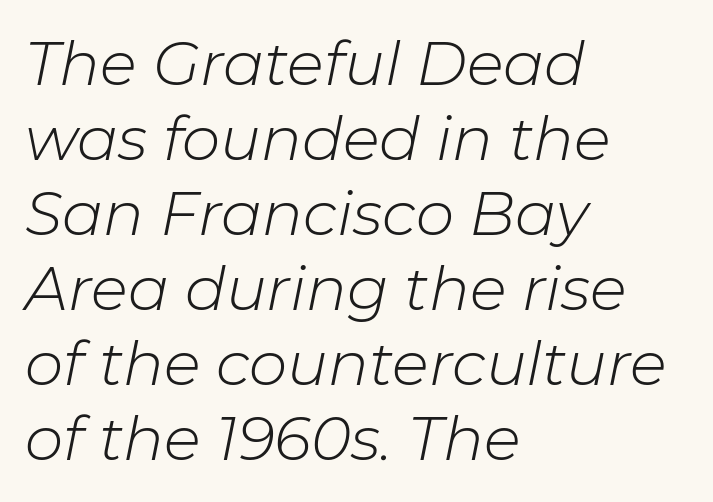
Q: Is the text bold? A: No.
Q: Is the text italic (slanted)? A: Yes, it leans right by about 11 degrees.
Q: Is the text underlined? A: No.
Q: How is the paragraph aligned? A: Left-aligned.
Q: Is the spacing between letters normal or unusually wide? A: Normal.
Q: Width (condensed, normal, or wide)? A: Normal.
Q: Stroke contrast? A: Low.
Q: x-height? A: Medium.
Q: Monospaced? A: No.
